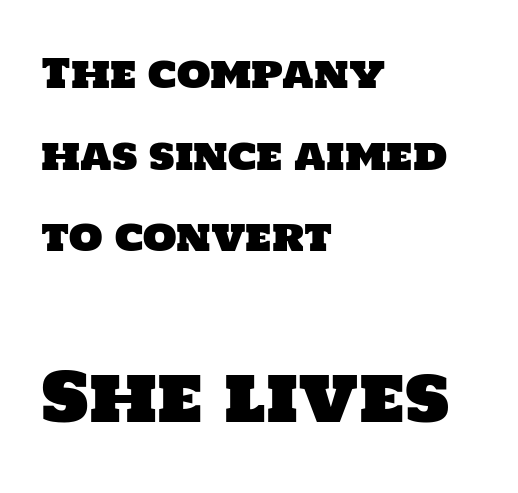
Q: Is the typeface a serif or a sans-serif typeface? A: Sans-serif.
Q: Is the text underlined? A: No.
Q: How is the paragraph aligned? A: Left-aligned.
Q: Is the spacing between letters normal or unusually wide? A: Normal.
Q: Is the spacing between lines tight, normal or loose? A: Loose.
Q: Which block of text is set in a larger size, the first (top) or the second (bottom)? A: The second (bottom) one.
Q: Width (condensed, normal, or wide)? A: Normal.
Q: Stroke contrast? A: Low.
Q: x-height? A: Large.
Q: Monospaced? A: No.
